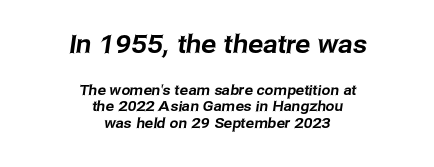
Every row of glyphs is offset so its center matches the block's center. The area under the type is left untouched. The horizontal fit of the characters is conventional and even. The passage shown begins with its larger block and ends with its smaller one.
